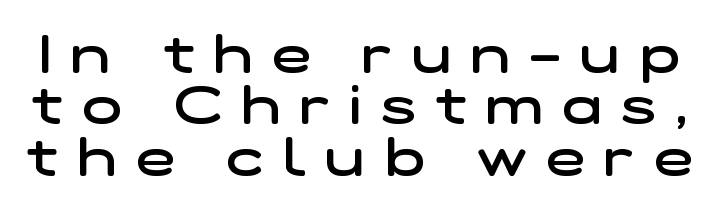
{"serif": "no", "bold": "semi", "weight": "semibold", "width": "wide", "stroke_contrast": "low", "x_height": "medium", "monospaced": "no", "underline": "no", "line_spacing": "tight", "line_spacing_ratio": 0.99, "letter_spacing": "wide", "letter_spacing_em": 0.38, "glyph_px": 52}
